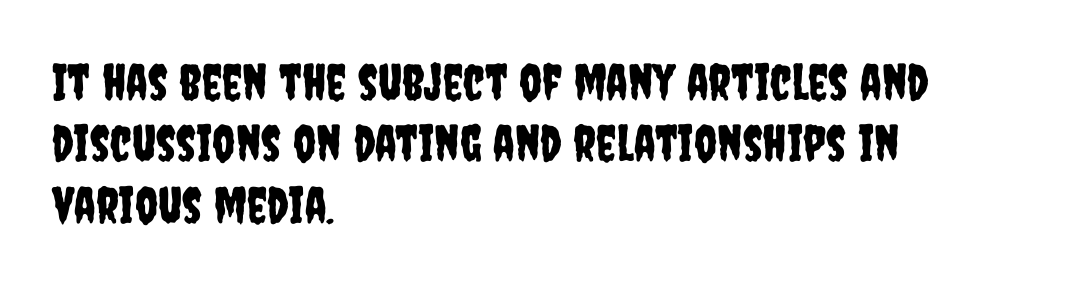
{"serif": "no", "italic": "no", "width": "condensed", "stroke_contrast": "low", "x_height": "large", "monospaced": "no", "underline": "no", "align": "left", "line_spacing_ratio": 1.23, "letter_spacing": "normal", "letter_spacing_em": 0.0, "glyph_px": 50}
